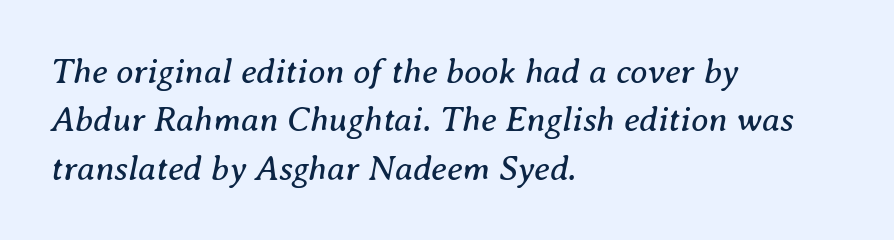
{"serif": "yes", "italic": "yes", "lean": "right", "slant_degrees": 8, "bold": "no", "weight": "regular", "width": "normal", "stroke_contrast": "medium", "x_height": "medium", "monospaced": "no", "underline": "no", "align": "left", "line_spacing": "normal", "line_spacing_ratio": 1.38, "letter_spacing": "normal", "letter_spacing_em": 0.0, "glyph_px": 35}
